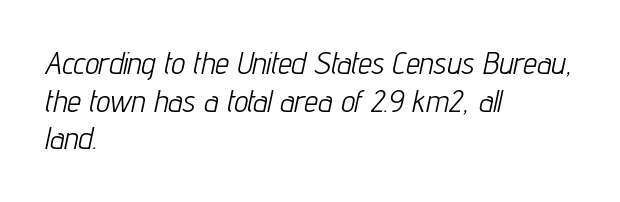
Q: Is the text bold? A: No.
Q: Is the text italic (slanted)? A: Yes, it leans right by about 12 degrees.
Q: Is the text underlined? A: No.
Q: How is the paragraph aligned? A: Left-aligned.
Q: Is the spacing between letters normal or unusually wide? A: Normal.
Q: Width (condensed, normal, or wide)? A: Condensed.
Q: Stroke contrast? A: Low.
Q: x-height? A: Medium.
Q: Monospaced? A: No.
